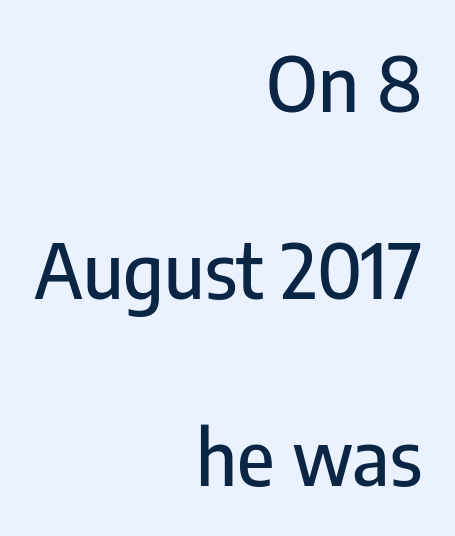
{"serif": "no", "italic": "no", "width": "condensed", "stroke_contrast": "low", "x_height": "medium", "monospaced": "no", "underline": "no", "align": "right", "line_spacing": "loose", "line_spacing_ratio": 2.46, "letter_spacing": "normal", "letter_spacing_em": 0.0, "glyph_px": 76}
